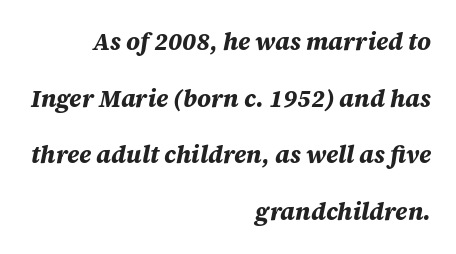
Q: Is the text bold? A: Yes.
Q: Is the text italic (slanted)? A: Yes, it leans right by about 12 degrees.
Q: Is the text underlined? A: No.
Q: How is the paragraph aligned? A: Right-aligned.
Q: Is the spacing between letters normal or unusually wide? A: Normal.
Q: Is the spacing between lines tight, normal or loose? A: Loose.
